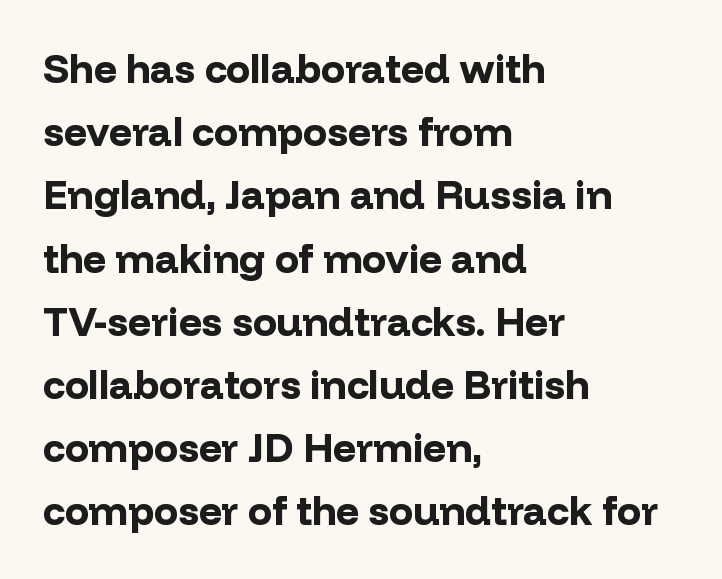
The image shows 40 px bold sans-serif type, upright; set left-aligned, normal line spacing (1.58x), normal letter spacing, not underlined; low stroke contrast and a medium x-height.
